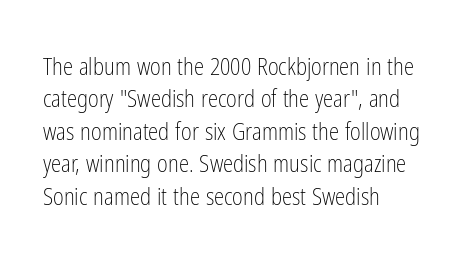
{"italic": "no", "bold": "no", "underline": "no", "align": "left", "line_spacing": "normal", "line_spacing_ratio": 1.41, "letter_spacing": "normal", "letter_spacing_em": 0.0, "glyph_px": 23}
